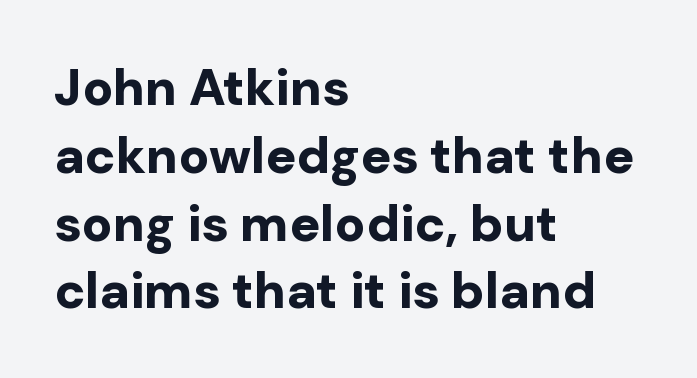
The image shows 51 px bold sans-serif type, upright; set left-aligned, normal line spacing (1.33x), normal letter spacing, not underlined; low stroke contrast and a medium x-height.
